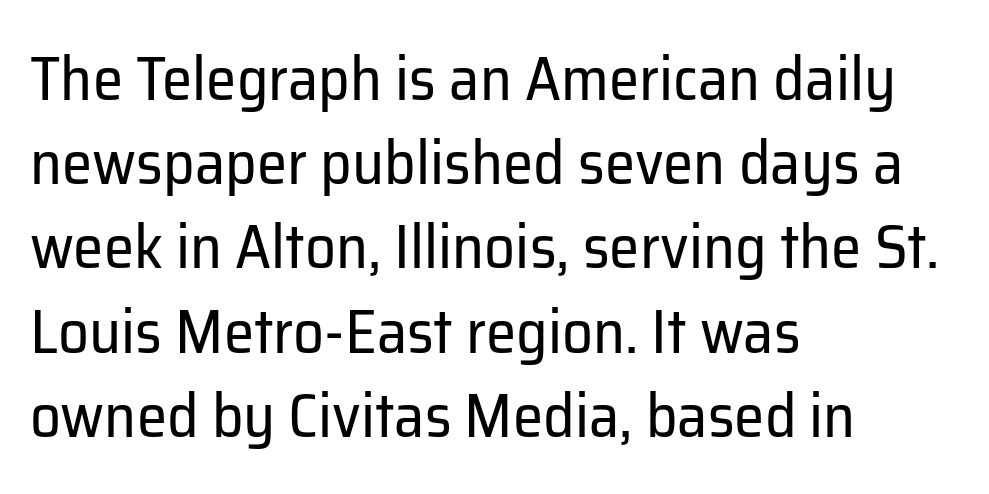
Posture: straight, roman, zero tilt. Is this a sans? Yes — the strokes have no serifs. The cut favours lightness, reaching ordinary text weight at its darkest. Underline: absent. Characters follow at the spacing the type designer built in. The line-height multiplier appears to be the usual default.
